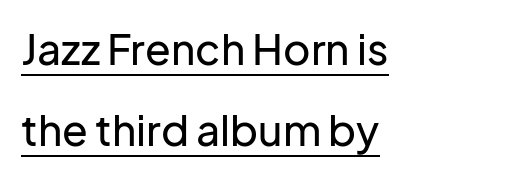
The image shows 42 px sans-serif type, upright; set left-aligned, loose line spacing (1.92x), normal letter spacing, underlined; low stroke contrast and a medium x-height.
